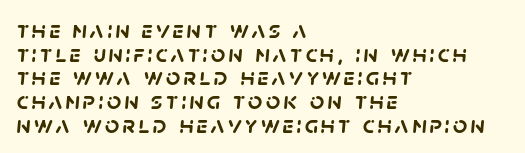
How would I describe the line gaps? Narrow and economical. What weight is shown? A full bold with thick strokes. A bare baseline throughout the passage. Where is the straight margin? On the left.
